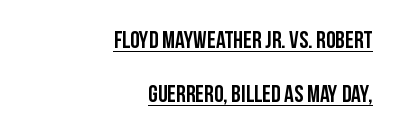
The image shows 24 px text type, upright; set right-aligned, loose line spacing (2.26x), normal letter spacing, underlined.
